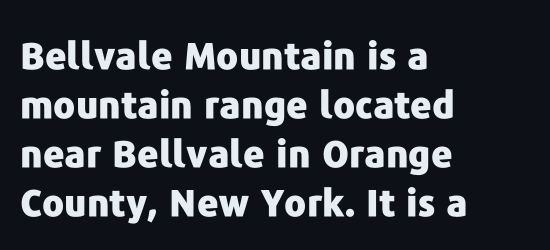
A clean baseline with only descenders dipping below it. The type is set solid horizontally, with unmodified tracking. The lines sit at an ordinary, default distance from one another. As a designer I'd log this as weight 700, bold. Each letter keeps its own natural width here, so spacing adapts to shape. The specimen reads as upright at a glance.
